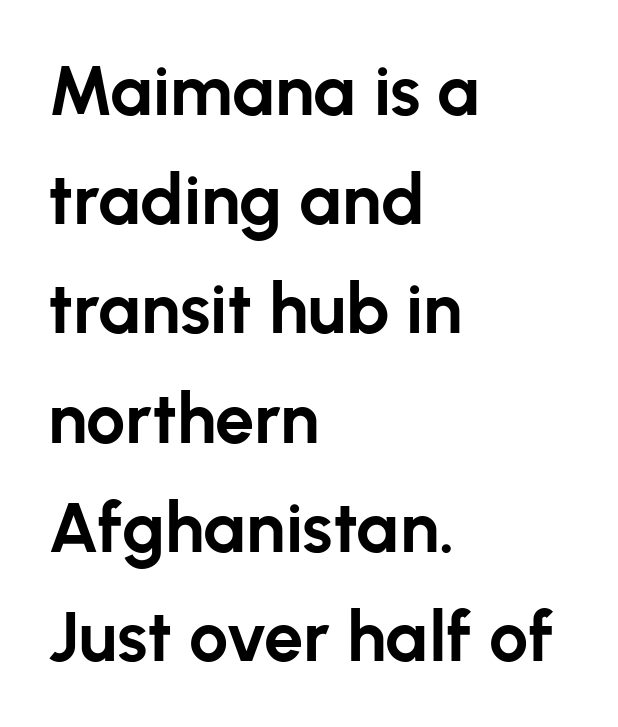
Q: Is the text bold? A: Yes.
Q: Is the text italic (slanted)? A: No, it is upright.
Q: Is the typeface a serif or a sans-serif typeface? A: Sans-serif.
Q: Is the text underlined? A: No.
Q: How is the paragraph aligned? A: Left-aligned.
Q: Is the spacing between letters normal or unusually wide? A: Normal.
Q: Is the spacing between lines tight, normal or loose? A: Normal.
Q: Width (condensed, normal, or wide)? A: Normal.
Q: Stroke contrast? A: Low.
Q: x-height? A: Medium.
Q: Monospaced? A: No.
